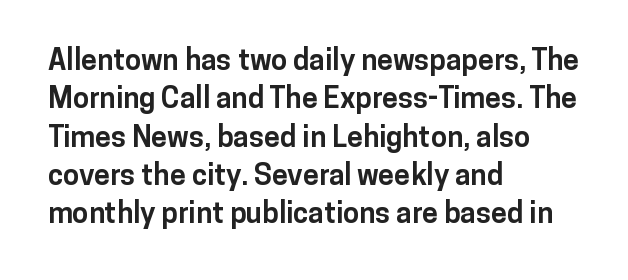
Q: Is the text bold? A: Yes.
Q: Is the text italic (slanted)? A: No, it is upright.
Q: Is the typeface a serif or a sans-serif typeface? A: Sans-serif.
Q: Is the text underlined? A: No.
Q: How is the paragraph aligned? A: Left-aligned.
Q: Is the spacing between letters normal or unusually wide? A: Normal.
Q: Is the spacing between lines tight, normal or loose? A: Normal.
Q: Width (condensed, normal, or wide)? A: Normal.
Q: Stroke contrast? A: Low.
Q: x-height? A: Medium.
Q: Monospaced? A: No.
